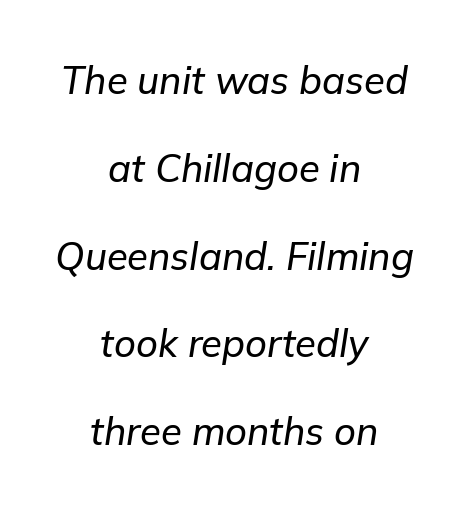
Q: Is the text italic (slanted)? A: Yes, it leans right by about 9 degrees.
Q: Is the text underlined? A: No.
Q: How is the paragraph aligned? A: Centered.
Q: Is the spacing between letters normal or unusually wide? A: Normal.
Q: Is the spacing between lines tight, normal or loose? A: Loose.
Q: Width (condensed, normal, or wide)? A: Normal.
Q: Stroke contrast? A: Low.
Q: x-height? A: Medium.
Q: Monospaced? A: No.
